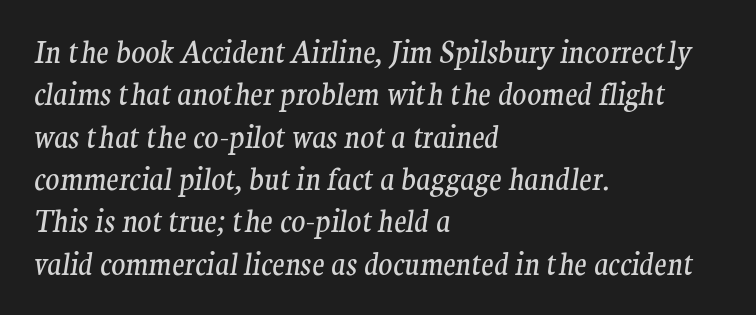
Emphasis-style slanted type is in use. Summary of vertical rhythm: regular, with standard interline spacing. The line texture is even and compact thanks to regular tracking. Short and long lines alike share a common starting point at left. Counters stay open thanks to moderate or lighter strokes.
